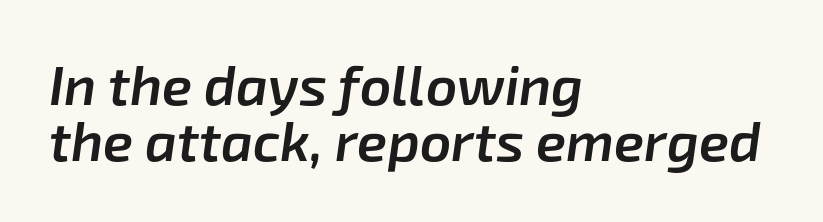
A semibold gives these letters moderate extra thickness, short of bold. These lines huddle together more closely than default settings would place them. Honestly, there is no underline to notice here at all. Default kerning and tracking; the words read as compact shapes. Think of a printed novel: that variable character pitch is what you see here.
